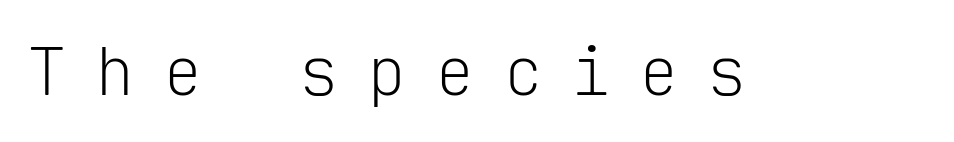
Q: Is the text bold? A: No.
Q: Is the text italic (slanted)? A: No, it is upright.
Q: Is the typeface a serif or a sans-serif typeface? A: Sans-serif.
Q: Is the text underlined? A: No.
Q: Is the spacing between letters normal or unusually wide? A: Unusually wide.
Q: Width (condensed, normal, or wide)? A: Normal.
Q: Stroke contrast? A: Low.
Q: x-height? A: Medium.
Q: Monospaced? A: Yes.
